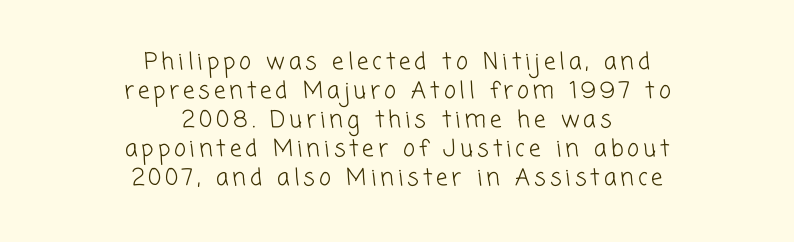
{"bold": "no", "underline": "no", "align": "center", "line_spacing": "normal", "line_spacing_ratio": 1.26, "glyph_px": 23}
